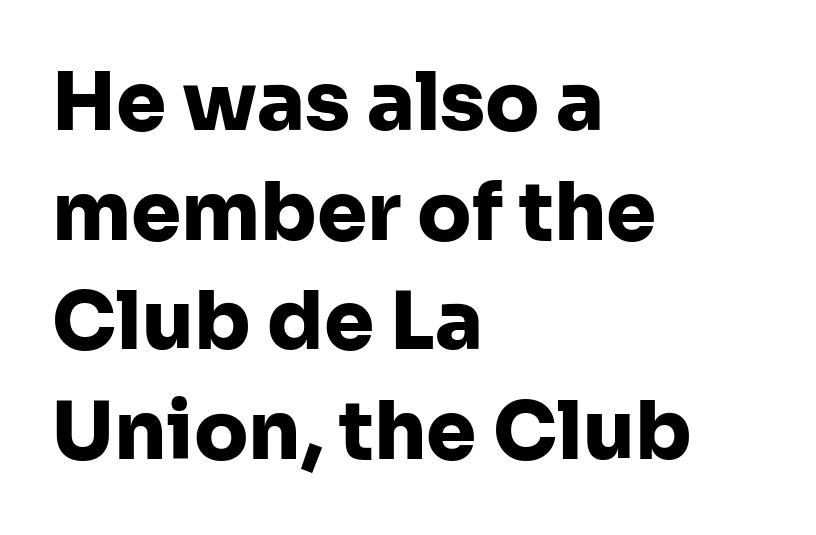
Q: Is the text bold? A: Yes.
Q: Is the text italic (slanted)? A: No, it is upright.
Q: Is the typeface a serif or a sans-serif typeface? A: Sans-serif.
Q: Is the text underlined? A: No.
Q: How is the paragraph aligned? A: Left-aligned.
Q: Is the spacing between letters normal or unusually wide? A: Normal.
Q: Is the spacing between lines tight, normal or loose? A: Normal.
Q: Width (condensed, normal, or wide)? A: Normal.
Q: Stroke contrast? A: Low.
Q: x-height? A: Medium.
Q: Monospaced? A: No.
